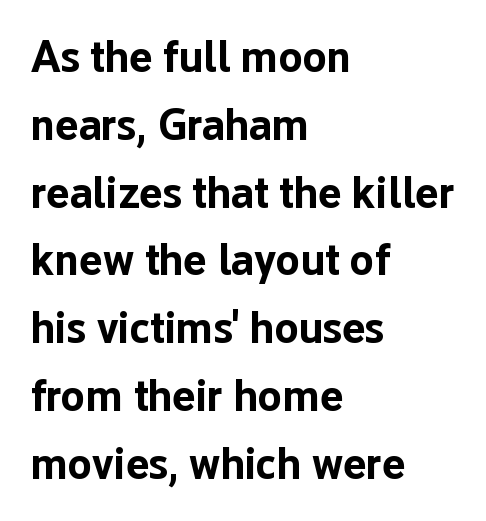
How would I describe the line gaps? Plain and ordinary. The specimen reads as upright at a glance. Weight check: bold — yes, fully. Proportional: the letters do not fall into vertical columns. All the whitespace from short lines collects on the right. Characters follow at the spacing the type designer built in.
